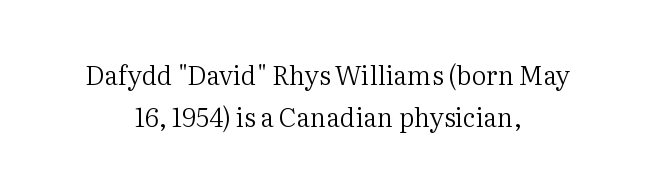
{"italic": "no", "bold": "no", "underline": "no", "align": "center", "line_spacing": "normal", "line_spacing_ratio": 1.6, "letter_spacing": "normal", "letter_spacing_em": 0.0, "glyph_px": 26}
